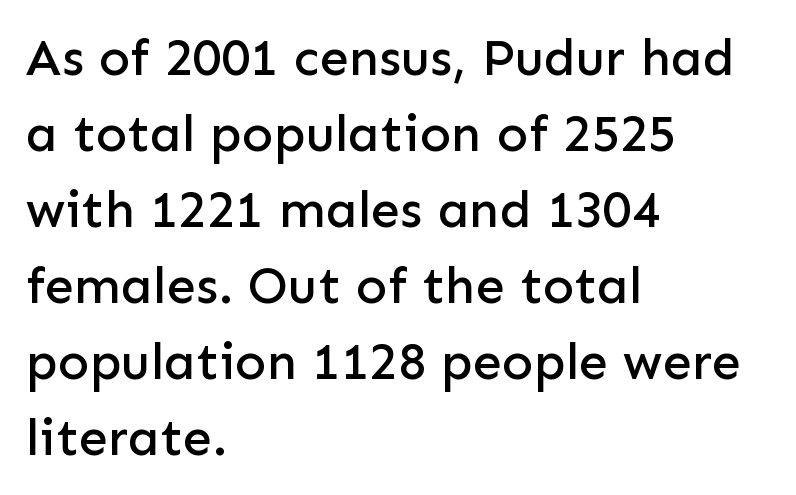
{"serif": "no", "italic": "no", "width": "normal", "stroke_contrast": "low", "x_height": "medium", "monospaced": "no", "underline": "no", "align": "left", "line_spacing": "normal", "line_spacing_ratio": 1.46, "letter_spacing": "normal", "letter_spacing_em": 0.0, "glyph_px": 52}
